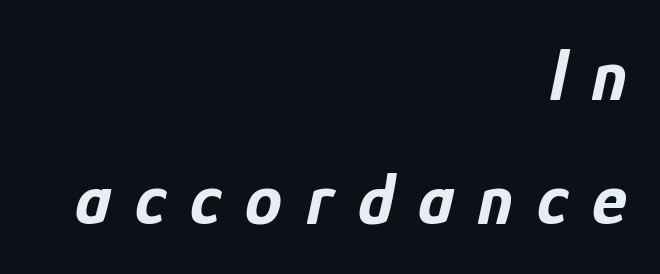
{"italic": "yes", "lean": "right", "slant_degrees": 12, "bold": "yes", "weight": "bold", "width": "condensed", "stroke_contrast": "low", "x_height": "medium", "monospaced": "no", "underline": "no", "align": "right", "line_spacing": "normal", "line_spacing_ratio": 1.67, "letter_spacing": "wide", "letter_spacing_em": 0.33, "glyph_px": 74}
